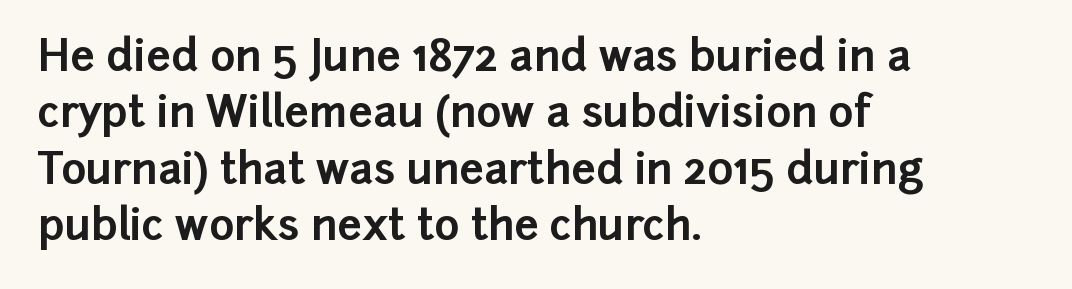
Q: Is the text bold? A: Yes.
Q: Is the text italic (slanted)? A: No, it is upright.
Q: Is the typeface a serif or a sans-serif typeface? A: Sans-serif.
Q: Is the text underlined? A: No.
Q: How is the paragraph aligned? A: Left-aligned.
Q: Is the spacing between letters normal or unusually wide? A: Normal.
Q: Is the spacing between lines tight, normal or loose? A: Normal.
Q: Width (condensed, normal, or wide)? A: Normal.
Q: Stroke contrast? A: Low.
Q: x-height? A: Medium.
Q: Monospaced? A: No.
